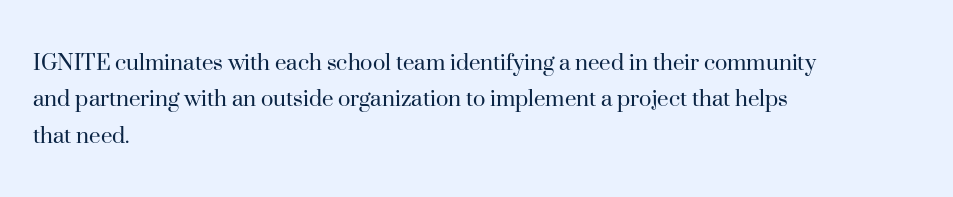
{"italic": "no", "bold": "no", "underline": "no", "align": "left", "line_spacing": "normal", "line_spacing_ratio": 1.4, "letter_spacing": "normal", "letter_spacing_em": 0.0, "glyph_px": 26}
